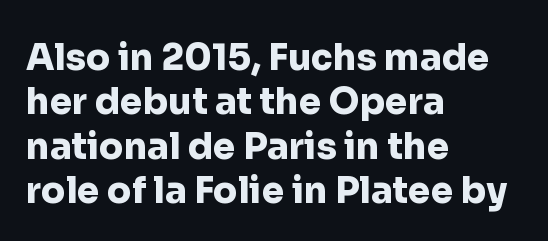
{"serif": "no", "italic": "no", "bold": "yes", "weight": "heavy", "width": "normal", "stroke_contrast": "low", "x_height": "medium", "monospaced": "no", "underline": "no", "align": "left", "line_spacing_ratio": 1.23, "letter_spacing": "normal", "letter_spacing_em": 0.0, "glyph_px": 36}
